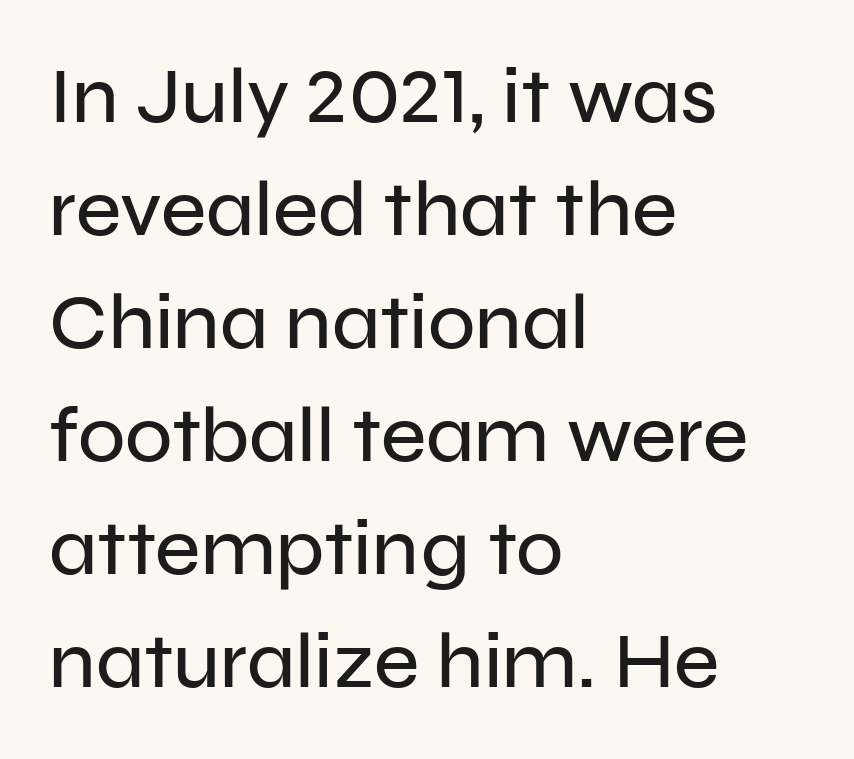
Students, note that the glyphs here touch the page at normal intervals. The space between consecutive lines is moderate. Posture: upright roman. Varying glyph widths throughout — classic text-font behaviour. The passage is arranged the way most books set body copy — flush left.
